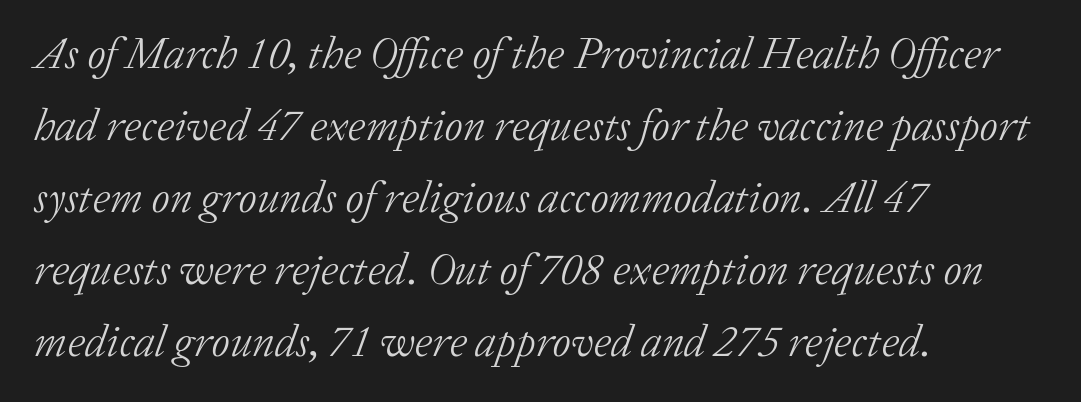
{"serif": "yes", "italic": "yes", "lean": "right", "slant_degrees": 20, "bold": "no", "weight": "light", "width": "normal", "stroke_contrast": "low", "x_height": "medium", "monospaced": "no", "underline": "no", "align": "left", "line_spacing": "normal", "line_spacing_ratio": 1.6, "letter_spacing": "normal", "letter_spacing_em": 0.0, "glyph_px": 45}
